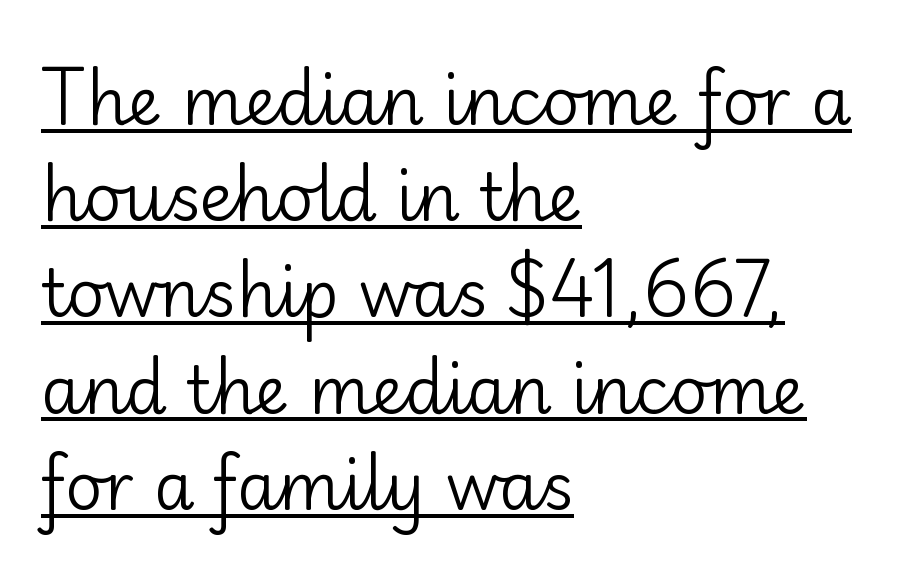
The image shows 65 px regular-weight sans-serif type, upright; set left-aligned, normal line spacing (1.48x), normal letter spacing, underlined; low stroke contrast and a small x-height.
